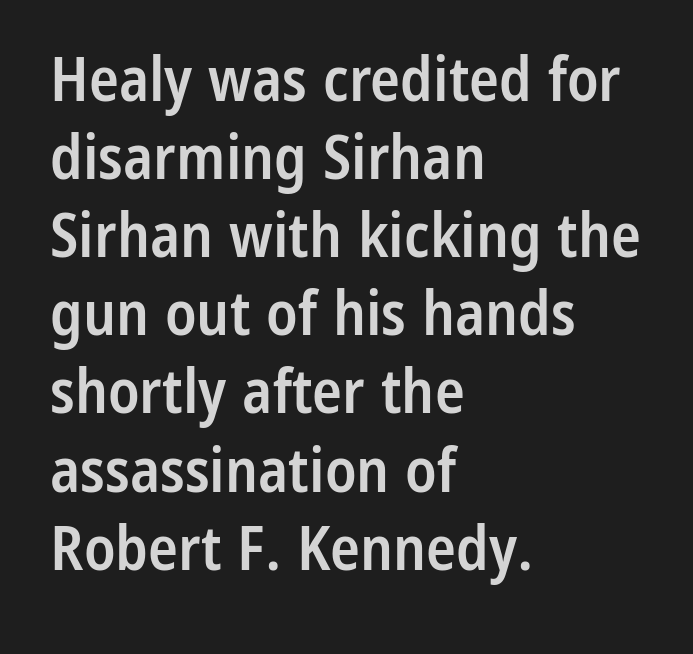
Observe the ordinary spacing: letters are neighbours, not strangers. No feet cap the strokes, marking this as sans-serif type. The passage shown is typed in a proportional face where columns would drift. Regular leading. Quick note: not italic, upright. The paragraph has a hard left edge and a soft right edge.
